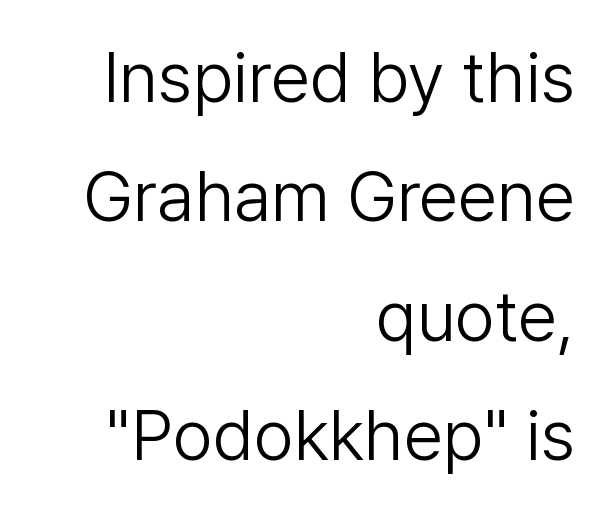
The image shows 71 px light sans-serif type, upright; set right-aligned, normal line spacing (1.68x), normal letter spacing, not underlined; low stroke contrast and a medium x-height.
